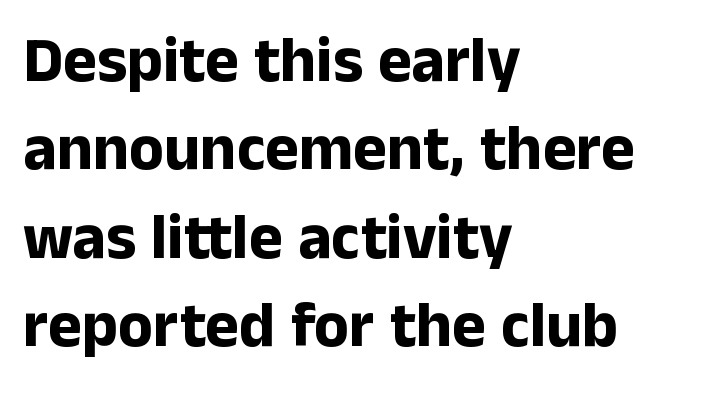
{"serif": "no", "italic": "no", "bold": "yes", "weight": "bold", "width": "normal", "stroke_contrast": "low", "x_height": "medium", "monospaced": "no", "underline": "no", "align": "left", "line_spacing": "normal", "line_spacing_ratio": 1.38, "letter_spacing": "normal", "letter_spacing_em": 0.0, "glyph_px": 64}
